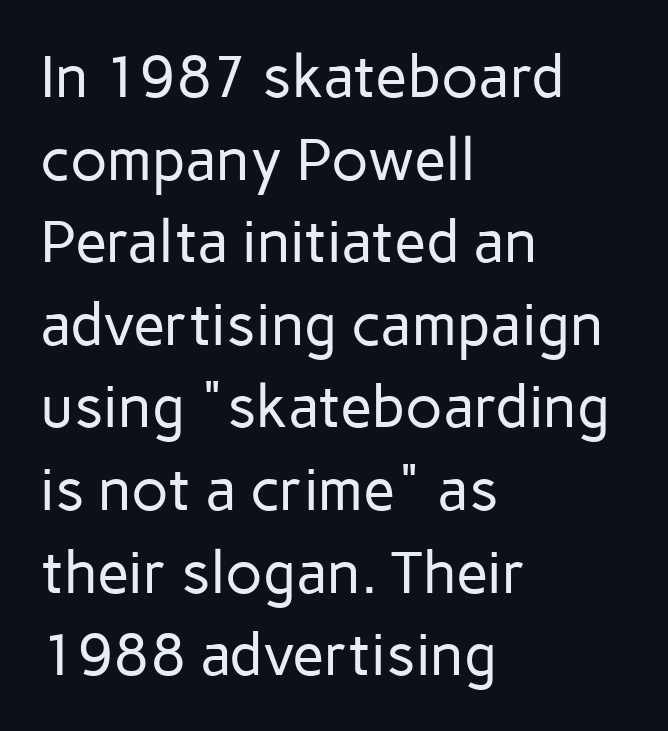
Q: Is the text bold? A: No.
Q: Is the text italic (slanted)? A: No, it is upright.
Q: Is the typeface a serif or a sans-serif typeface? A: Sans-serif.
Q: Is the text underlined? A: No.
Q: How is the paragraph aligned? A: Left-aligned.
Q: Is the spacing between letters normal or unusually wide? A: Normal.
Q: Is the spacing between lines tight, normal or loose? A: Normal.
Q: Width (condensed, normal, or wide)? A: Normal.
Q: Stroke contrast? A: Low.
Q: x-height? A: Medium.
Q: Monospaced? A: No.
